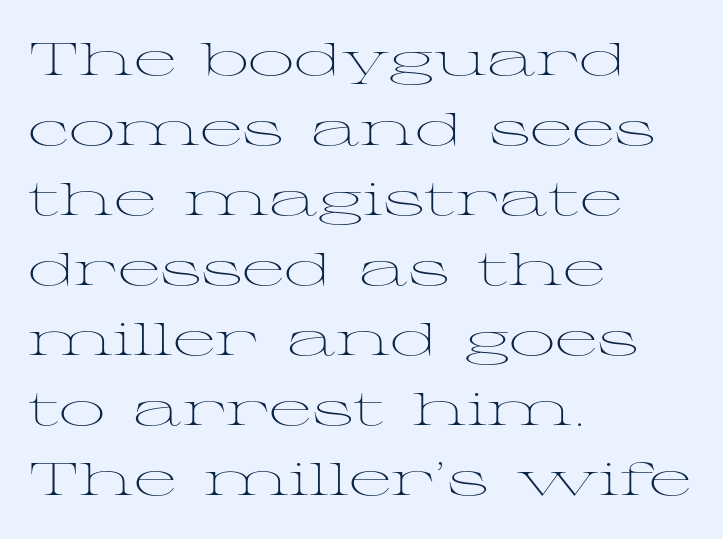
Q: Is the text bold? A: No.
Q: Is the text italic (slanted)? A: No, it is upright.
Q: Is the typeface a serif or a sans-serif typeface? A: Serif.
Q: Is the text underlined? A: No.
Q: How is the paragraph aligned? A: Left-aligned.
Q: Is the spacing between letters normal or unusually wide? A: Normal.
Q: Is the spacing between lines tight, normal or loose? A: Normal.
Q: Width (condensed, normal, or wide)? A: Wide.
Q: Stroke contrast? A: Medium.
Q: x-height? A: Medium.
Q: Monospaced? A: No.
